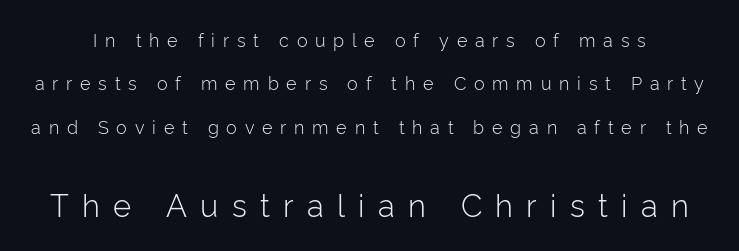
Q: Is the text bold? A: No.
Q: Is the text italic (slanted)? A: No, it is upright.
Q: Is the typeface a serif or a sans-serif typeface? A: Sans-serif.
Q: Is the text underlined? A: No.
Q: Is the spacing between letters normal or unusually wide? A: Unusually wide.
Q: Is the spacing between lines tight, normal or loose? A: Loose.
Q: Which block of text is set in a larger size, the first (top) or the second (bottom)? A: The second (bottom) one.
Q: Width (condensed, normal, or wide)? A: Normal.
Q: Stroke contrast? A: Low.
Q: x-height? A: Medium.
Q: Monospaced? A: No.
